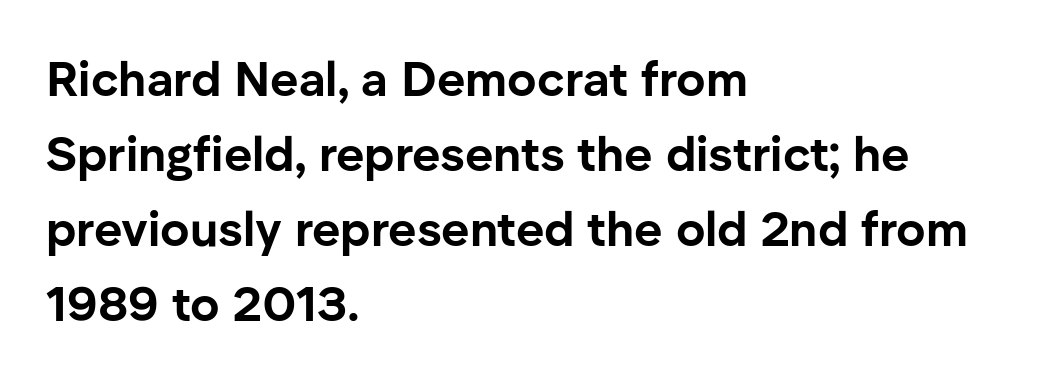
Typeset ragged right — the left edge is the straight one. The rows are spaced the way most documents space them. Only glyphs here, with clear space below each row. The passage shown is typeset with a sans-serif family. This sample uses an upright cut, with every glyph sitting square on the baseline. Think of a printed novel: that variable character pitch is what you see here.
